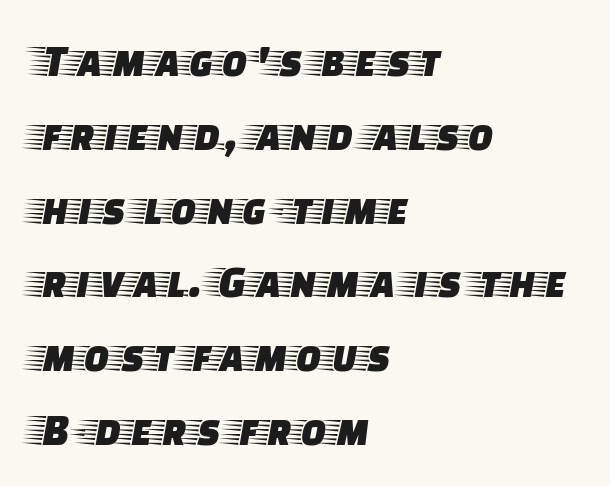
{"serif": "yes", "width": "wide", "stroke_contrast": "low", "x_height": "large", "monospaced": "no", "underline": "no", "align": "left", "line_spacing": "normal", "line_spacing_ratio": 1.57, "letter_spacing": "normal", "letter_spacing_em": 0.0, "glyph_px": 47}
